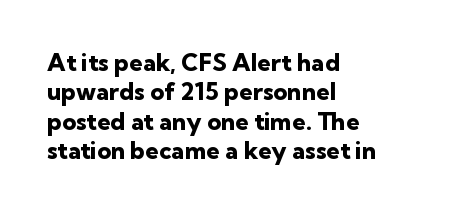
{"italic": "no", "bold": "yes", "underline": "no", "align": "left", "line_spacing_ratio": 1.22, "letter_spacing": "normal", "letter_spacing_em": 0.0, "glyph_px": 24}
